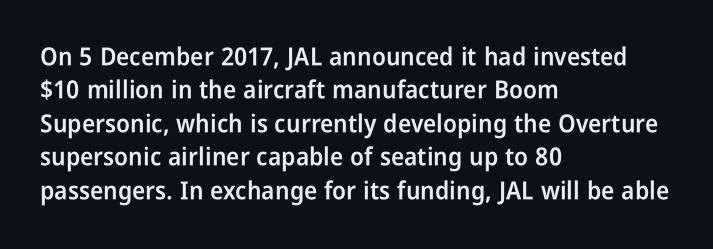
Q: Is the text bold? A: Semi-bold.
Q: Is the text italic (slanted)? A: No, it is upright.
Q: Is the text underlined? A: No.
Q: How is the paragraph aligned? A: Left-aligned.
Q: Is the spacing between letters normal or unusually wide? A: Normal.
Q: Is the spacing between lines tight, normal or loose? A: Normal.
